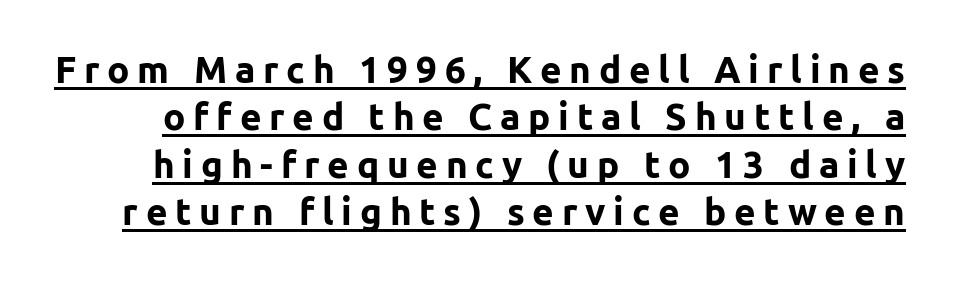
Q: Is the text bold? A: Yes.
Q: Is the text italic (slanted)? A: No, it is upright.
Q: Is the typeface a serif or a sans-serif typeface? A: Sans-serif.
Q: Is the text underlined? A: Yes.
Q: Is the spacing between letters normal or unusually wide? A: Unusually wide.
Q: Is the spacing between lines tight, normal or loose? A: Normal.
Q: Width (condensed, normal, or wide)? A: Normal.
Q: Stroke contrast? A: Low.
Q: x-height? A: Medium.
Q: Monospaced? A: No.
